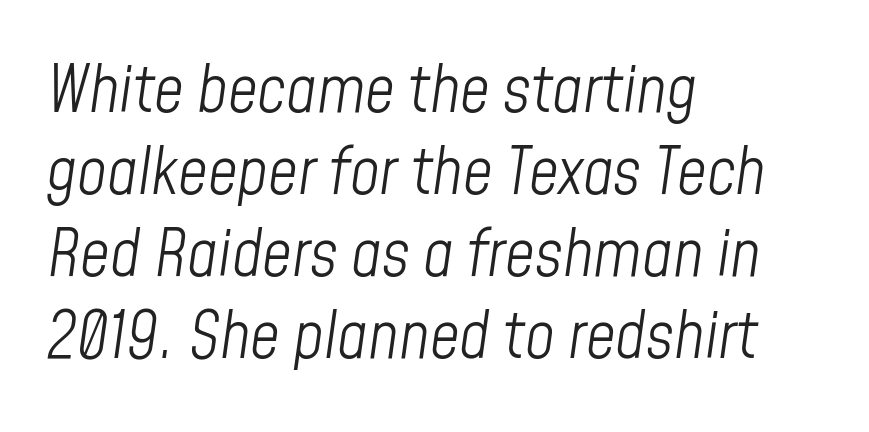
In CSS terms this would be text-align: left. Beneath every word, the page is bare. Italic: yes, the glyphs are oblique. Compared with a typical body face, this is equally light or lighter still. Notice how descenders clear the ascenders below comfortably — that's standard leading.
